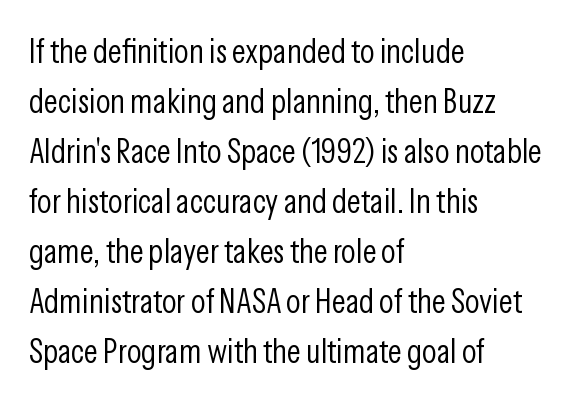
The image shows 34 px light, condensed sans-serif type, upright; set left-aligned, normal line spacing (1.47x), normal letter spacing, not underlined; low stroke contrast and a medium x-height.
